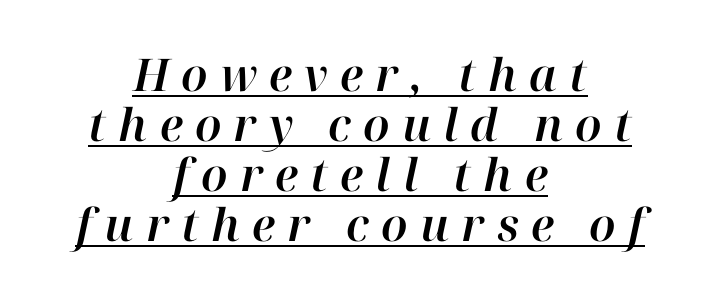
The image shows 45 px text type, italic (leaning right); set centered, tight line spacing (1.11x), unusually wide letter spacing (+0.27 em), underlined; high stroke contrast and a medium x-height.
